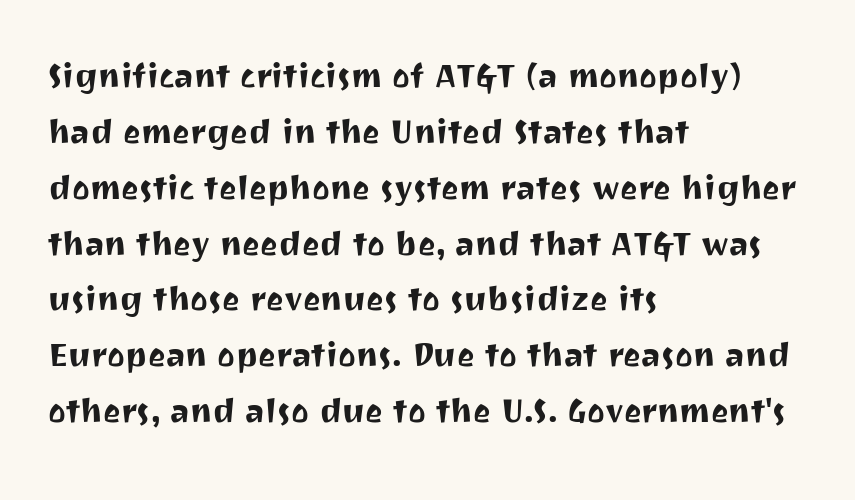
Character widths vary here, with narrow letters taking less room than wide ones. Nobody drew a line under any word here. These lines were composed using upright roman letters. The letterforms sit shoulder to shoulder at normal distance. Stroke terminals: plain, sans-serif. The typesetter chose a ragged-right arrangement here.
